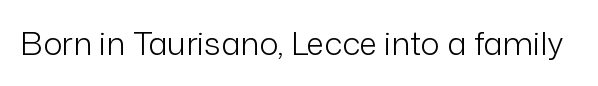
The image shows 32 px light sans-serif type, upright; set normal letter spacing, not underlined; low stroke contrast and a medium x-height.
